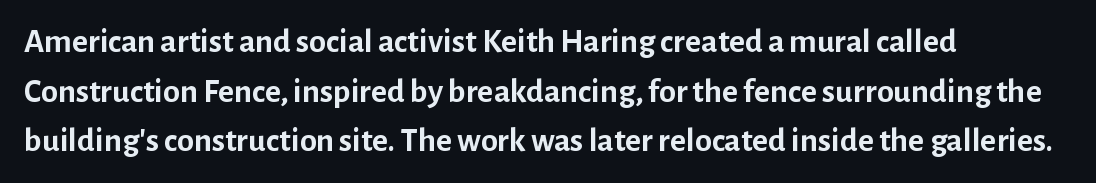
The image shows 34 px semibold sans-serif type, upright; set left-aligned, normal line spacing (1.46x), normal letter spacing, not underlined; low stroke contrast and a medium x-height.
